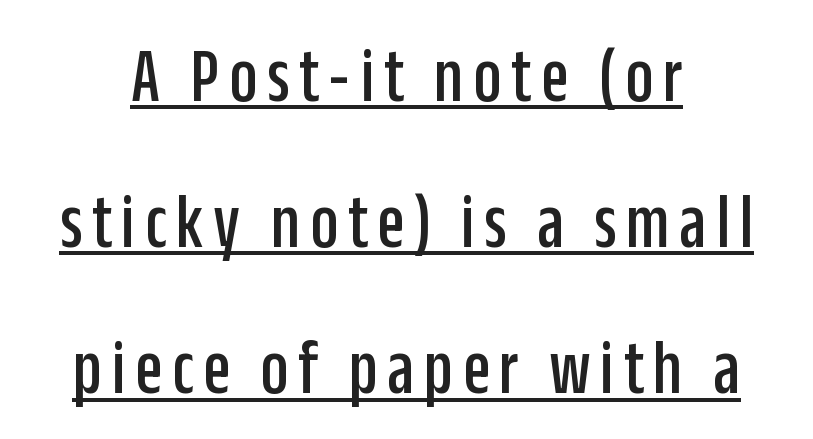
{"serif": "no", "italic": "no", "width": "condensed", "stroke_contrast": "low", "x_height": "large", "monospaced": "no", "underline": "yes", "align": "center", "line_spacing_ratio": 1.85, "glyph_px": 79}
